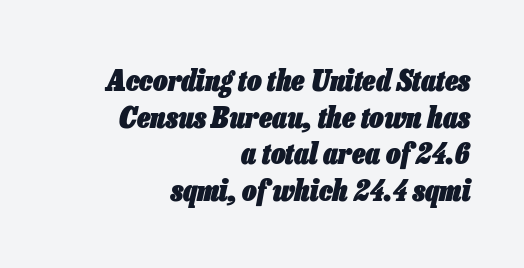
The image shows 29 px heavy, condensed type, italic (leaning right); set right-aligned, normal line spacing (1.26x), normal letter spacing, not underlined; low stroke contrast and a medium x-height.
